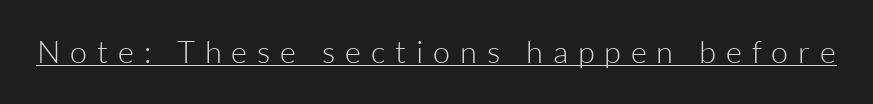
{"serif": "no", "italic": "no", "bold": "no", "weight": "light", "width": "normal", "stroke_contrast": "low", "x_height": "medium", "monospaced": "no", "underline": "yes", "letter_spacing": "wide", "letter_spacing_em": 0.32, "glyph_px": 31}
